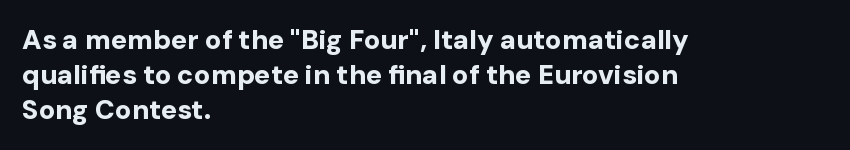
Q: Is the text bold? A: Yes.
Q: Is the text italic (slanted)? A: No, it is upright.
Q: Is the text underlined? A: No.
Q: How is the paragraph aligned? A: Left-aligned.
Q: Is the spacing between letters normal or unusually wide? A: Normal.
Q: Is the spacing between lines tight, normal or loose? A: Normal.
